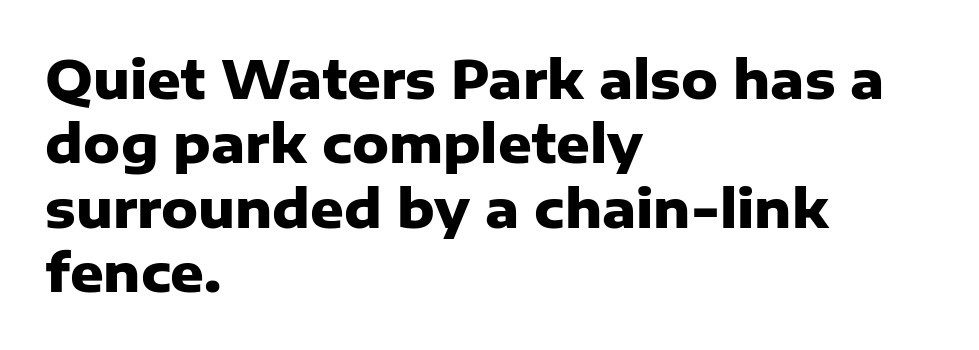
Q: Is the text bold? A: Yes.
Q: Is the text italic (slanted)? A: No, it is upright.
Q: Is the typeface a serif or a sans-serif typeface? A: Sans-serif.
Q: Is the text underlined? A: No.
Q: How is the paragraph aligned? A: Left-aligned.
Q: Is the spacing between letters normal or unusually wide? A: Normal.
Q: Width (condensed, normal, or wide)? A: Normal.
Q: Stroke contrast? A: Low.
Q: x-height? A: Medium.
Q: Monospaced? A: No.
